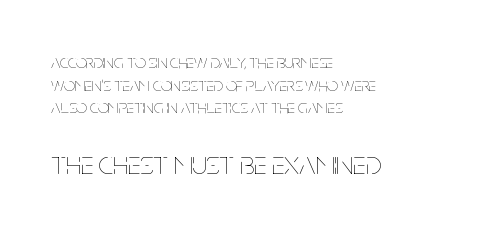
Q: Is the text bold? A: No.
Q: Is the text italic (slanted)? A: No, it is upright.
Q: Is the text underlined? A: No.
Q: How is the paragraph aligned? A: Left-aligned.
Q: Is the spacing between letters normal or unusually wide? A: Normal.
Q: Which block of text is set in a larger size, the first (top) or the second (bottom)? A: The second (bottom) one.
Q: Width (condensed, normal, or wide)? A: Condensed.
Q: Stroke contrast? A: Low.
Q: x-height? A: Large.
Q: Monospaced? A: No.
